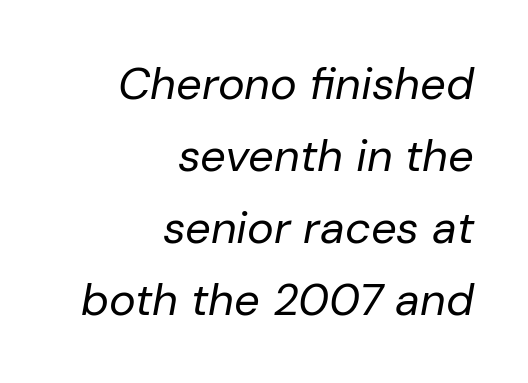
{"italic": "yes", "lean": "right", "slant_degrees": 10, "bold": "no", "weight": "regular", "width": "normal", "stroke_contrast": "low", "x_height": "medium", "monospaced": "no", "underline": "no", "align": "right", "line_spacing": "normal", "line_spacing_ratio": 1.6, "letter_spacing": "normal", "letter_spacing_em": 0.0, "glyph_px": 45}
